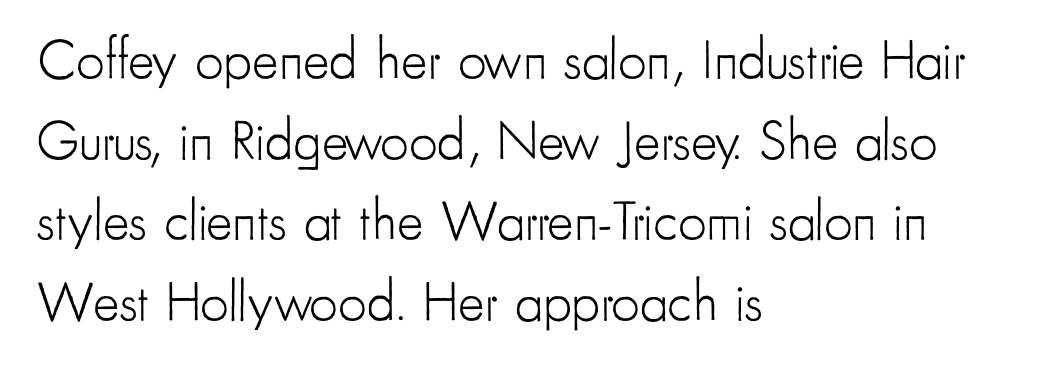
Q: Is the text bold? A: No.
Q: Is the text italic (slanted)? A: No, it is upright.
Q: Is the typeface a serif or a sans-serif typeface? A: Sans-serif.
Q: Is the text underlined? A: No.
Q: How is the paragraph aligned? A: Left-aligned.
Q: Is the spacing between letters normal or unusually wide? A: Normal.
Q: Is the spacing between lines tight, normal or loose? A: Normal.
Q: Width (condensed, normal, or wide)? A: Condensed.
Q: Stroke contrast? A: Low.
Q: x-height? A: Small.
Q: Monospaced? A: No.
